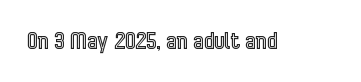
The image shows 22 px text type, upright; set normal letter spacing, not underlined.
